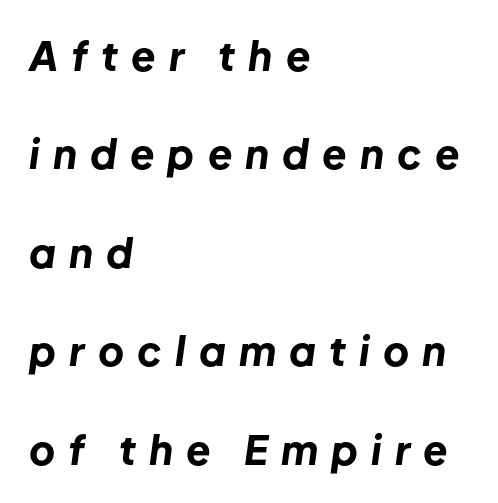
Is this a fixed-width face? No — the glyphs have proportional, varying widths. Style check: oblique. Caption: multi-line text, flush left, ragged right. No word sits above an underline. This rendering widens character spacing well past its baseline value.
